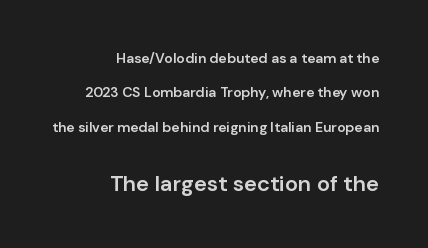
The image shows 22 px text type, upright; set right-aligned, loose line spacing (2.45x), normal letter spacing, not underlined; the second (bottom) block is 1.57x larger.
